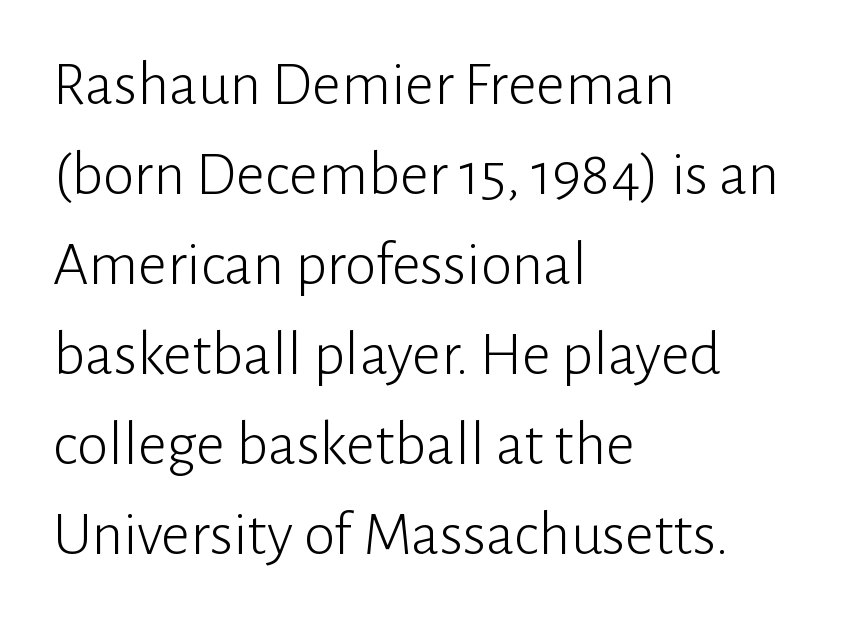
These glyphs show unthickened strokes, regular width or finer. Looks like regular typesetting: each glyph gets only the width it needs. The letters carry no serifs — their stems end cleanly without finishing strokes. Honestly, the row spacing looks completely unremarkable. Italic? Not at all — the glyphs are vertical. The paragraph shown leans on its left margin.
